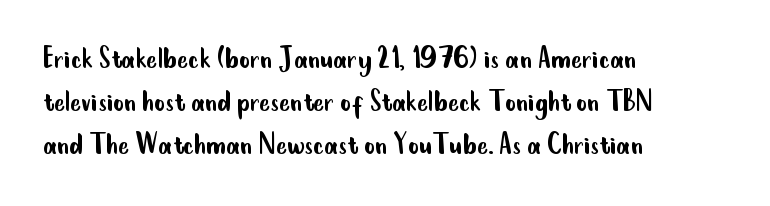
Does extra space separate the letters? No, they use regular spacing. The characters display no serif detailing; their extremities are plain. Think standard paragraph weight, or any step lighter than that. In terms of posture, this sample is upright. The face used here is proportionally spaced, like ordinary book or web type. Descender tails drop into unmarked territory.
